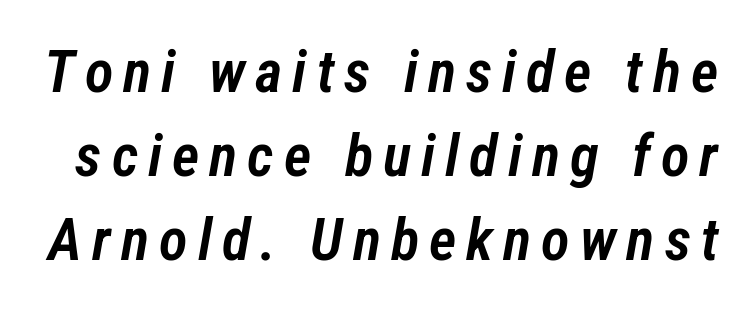
Q: Is the text bold? A: Semi-bold.
Q: Is the text italic (slanted)? A: Yes, it leans right by about 12 degrees.
Q: Is the text underlined? A: No.
Q: Is the spacing between lines tight, normal or loose? A: Normal.
Q: Width (condensed, normal, or wide)? A: Condensed.
Q: Stroke contrast? A: Low.
Q: x-height? A: Medium.
Q: Monospaced? A: No.
